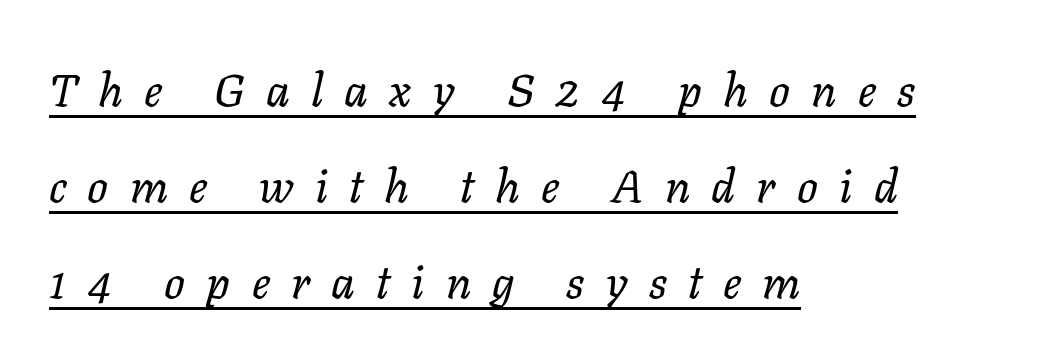
The image shows 46 px regular-weight type, italic (leaning right); set left-aligned, loose line spacing (2.09x), unusually wide letter spacing (+0.46 em), underlined; low stroke contrast and a medium x-height.
